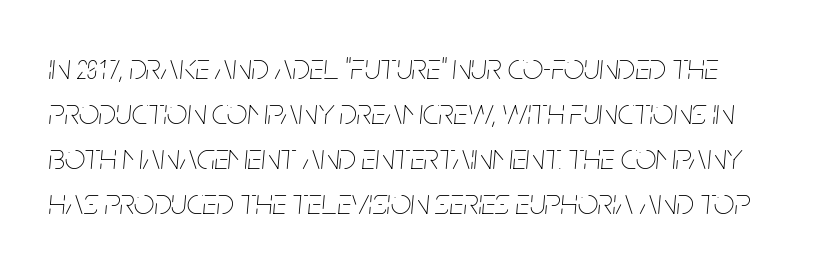
{"italic": "yes", "lean": "right", "slant_degrees": 5, "bold": "no", "weight": "thin", "width": "condensed", "stroke_contrast": "low", "x_height": "large", "monospaced": "no", "underline": "no", "line_spacing": "normal", "line_spacing_ratio": 1.25, "letter_spacing": "normal", "letter_spacing_em": 0.0, "glyph_px": 36}
